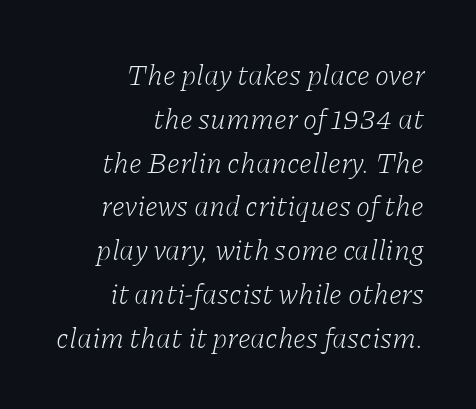
These lines keep a tight, regular rhythm from letter to letter. Is the stroke heavy? The answer is a plain regular-or-lighter. Yep, that's italic — everything's leaning. The designer went with a serif here, giving each stem small feet.
